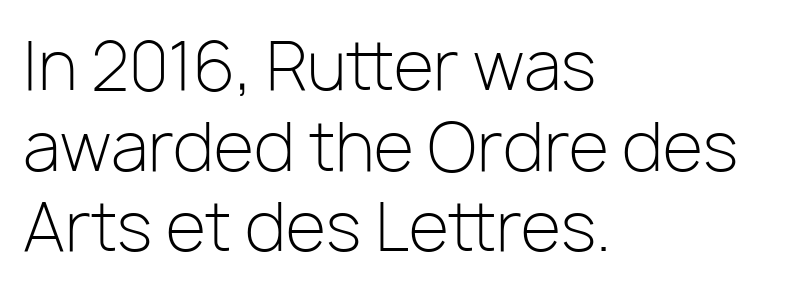
{"serif": "no", "italic": "no", "bold": "no", "weight": "light", "width": "normal", "stroke_contrast": "low", "x_height": "medium", "monospaced": "no", "underline": "no", "align": "left", "line_spacing_ratio": 1.22, "letter_spacing": "normal", "letter_spacing_em": 0.0, "glyph_px": 66}
